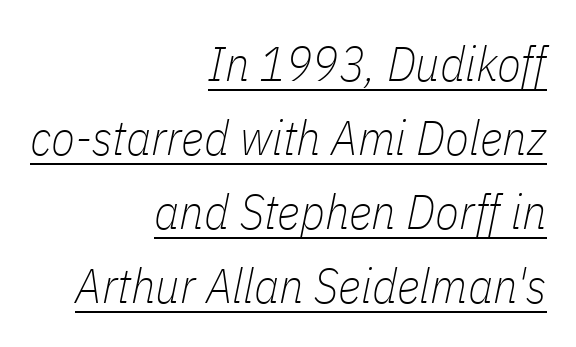
{"italic": "yes", "lean": "right", "slant_degrees": 11, "bold": "no", "weight": "thin", "width": "condensed", "stroke_contrast": "low", "x_height": "medium", "monospaced": "no", "underline": "yes", "align": "right", "line_spacing": "normal", "line_spacing_ratio": 1.51, "letter_spacing": "normal", "letter_spacing_em": 0.0, "glyph_px": 49}
